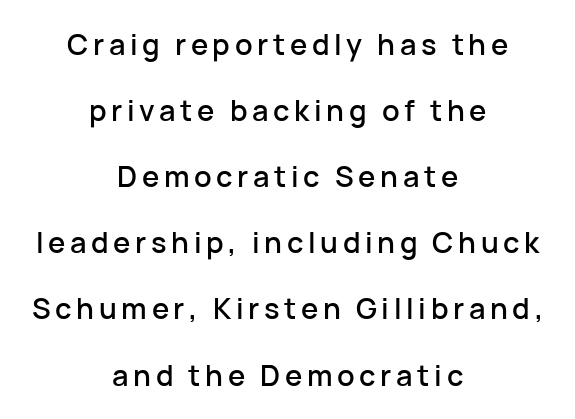
Q: Is the text italic (slanted)? A: No, it is upright.
Q: Is the typeface a serif or a sans-serif typeface? A: Sans-serif.
Q: Is the text underlined? A: No.
Q: How is the paragraph aligned? A: Centered.
Q: Is the spacing between lines tight, normal or loose? A: Loose.
Q: Width (condensed, normal, or wide)? A: Normal.
Q: Stroke contrast? A: Low.
Q: x-height? A: Medium.
Q: Monospaced? A: No.
